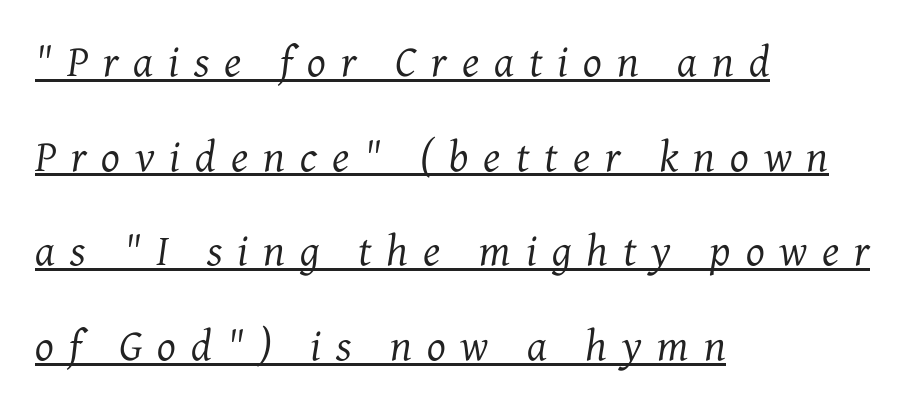
The image shows 44 px regular-weight serif type, italic (leaning right); set left-aligned, loose line spacing (2.15x), unusually wide letter spacing (+0.34 em), underlined; medium stroke contrast and a medium x-height.
